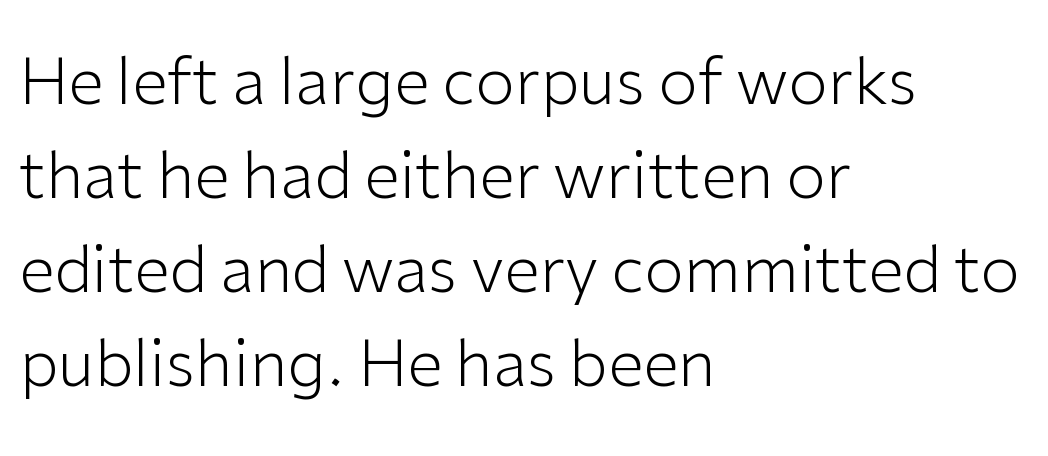
Nothing unusual about the tracking: characters are spaced as the font intends. Heft: none added — not bold. The type family on display is of the sans-serif kind. The passage shown is not underscored anywhere.
